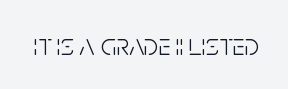
Only glyphs here, with clear space below each row. Examine the stroke ends and you'll find no serifs. The lettering stays uniformly vertical, giving the passage a roman look. This sample has the flowing, uneven cadence of proportional lettering.
